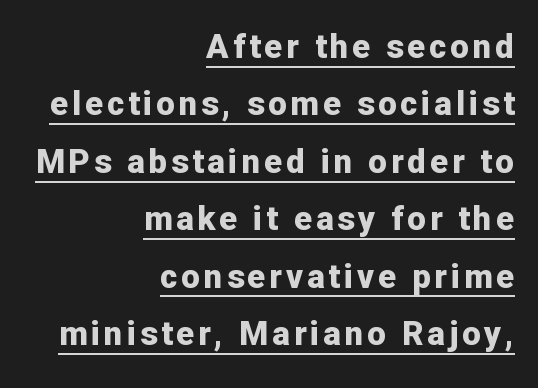
The image shows 33 px bold sans-serif type, upright; set right-aligned, line spacing 1.74x, underlined; low stroke contrast and a medium x-height.
